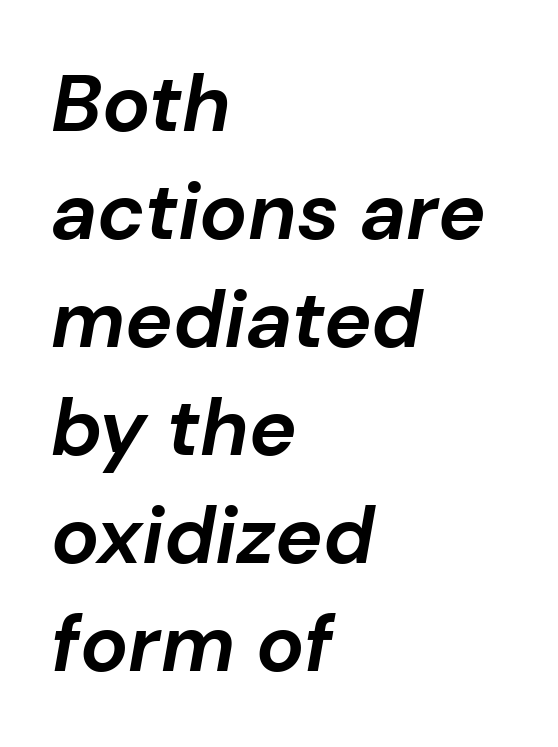
{"italic": "yes", "lean": "right", "slant_degrees": 10, "bold": "yes", "weight": "bold", "width": "normal", "stroke_contrast": "low", "x_height": "medium", "monospaced": "no", "underline": "no", "align": "left", "line_spacing": "normal", "line_spacing_ratio": 1.35, "letter_spacing": "normal", "letter_spacing_em": 0.0, "glyph_px": 80}
